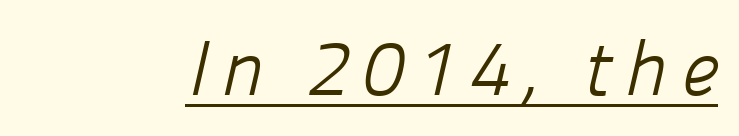
The image shows 77 px light sans-serif type; set underlined; low stroke contrast and a medium x-height.
